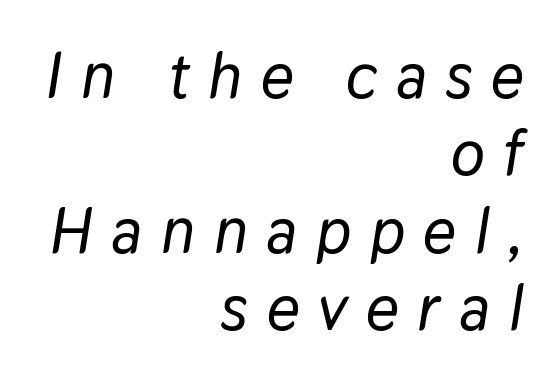
{"italic": "yes", "lean": "right", "slant_degrees": 9, "width": "normal", "stroke_contrast": "low", "x_height": "medium", "monospaced": "no", "underline": "no", "align": "right", "line_spacing_ratio": 1.21, "letter_spacing": "wide", "letter_spacing_em": 0.29, "glyph_px": 64}
